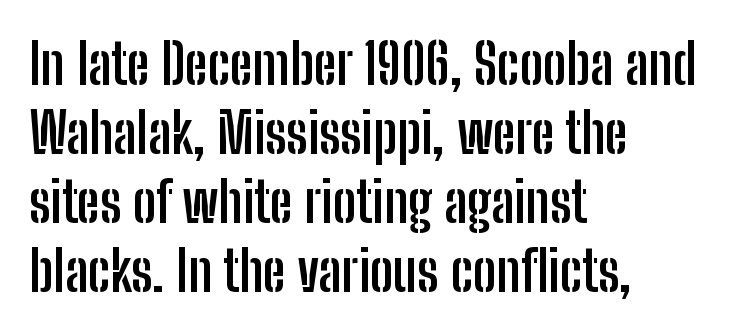
{"serif": "no", "italic": "no", "bold": "yes", "weight": "semibold", "width": "condensed", "stroke_contrast": "low", "x_height": "medium", "monospaced": "no", "underline": "no", "align": "left", "line_spacing_ratio": 1.23, "letter_spacing": "normal", "letter_spacing_em": 0.0, "glyph_px": 56}
